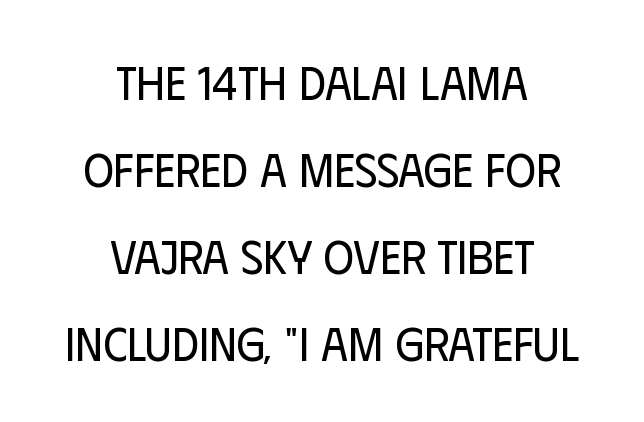
No extra tracking has been applied to these lines. Does the copy run flush right? No — it is centered line by line. No letter is thick-stroked: the sample isn't bold. The typeface chosen for these lines omits serifs.
